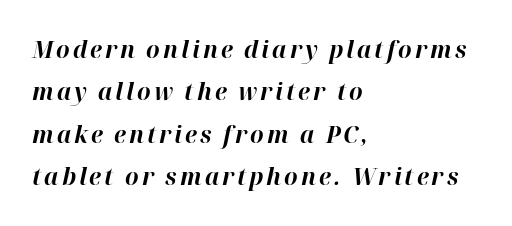
{"italic": "yes", "lean": "right", "slant_degrees": 12, "bold": "yes", "underline": "no", "align": "left", "line_spacing_ratio": 1.77, "glyph_px": 24}
